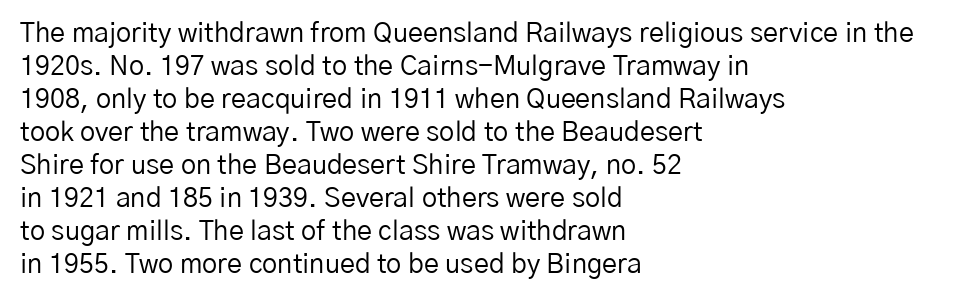
{"italic": "no", "bold": "no", "underline": "no", "align": "left", "line_spacing_ratio": 1.22, "letter_spacing": "normal", "letter_spacing_em": 0.0, "glyph_px": 27}
